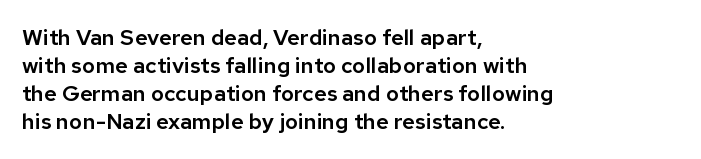
{"italic": "no", "underline": "no", "align": "left", "line_spacing": "normal", "line_spacing_ratio": 1.28, "letter_spacing": "normal", "letter_spacing_em": 0.0, "glyph_px": 22}
